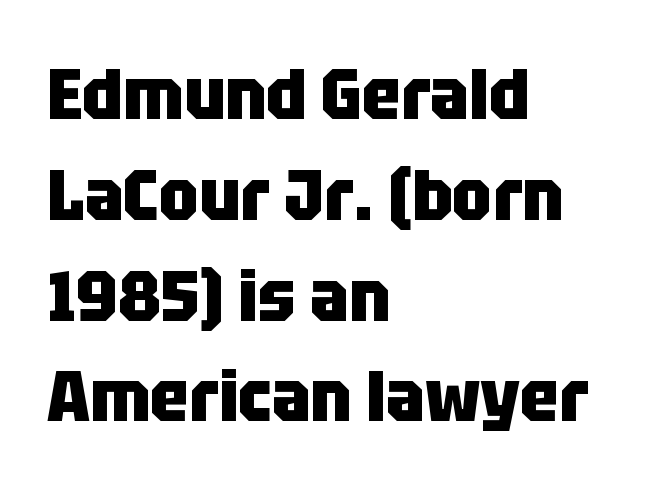
The image shows 72 px heavy, condensed sans-serif type, upright; set left-aligned, normal line spacing (1.4x), normal letter spacing, not underlined; low stroke contrast and a large x-height.
